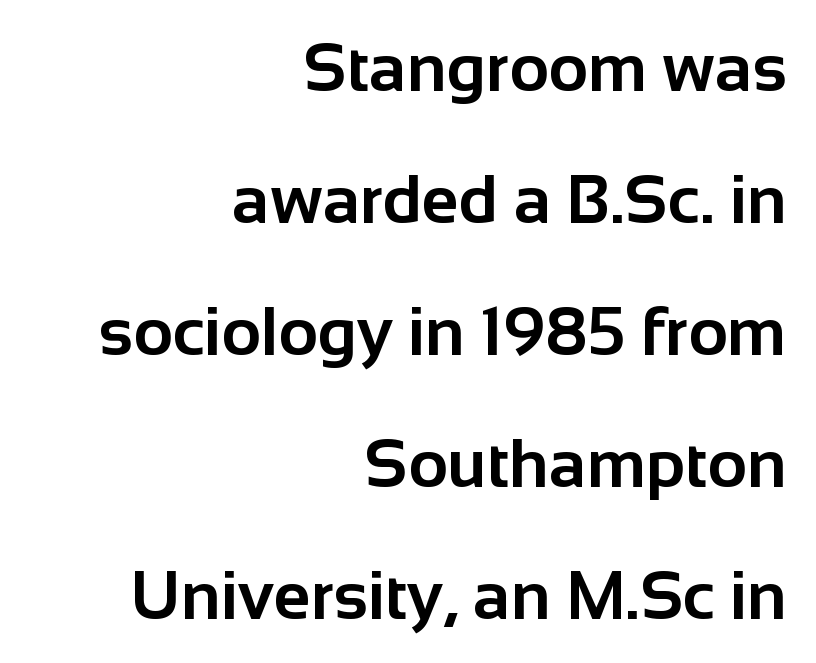
Q: Is the text bold? A: Yes.
Q: Is the text italic (slanted)? A: No, it is upright.
Q: Is the typeface a serif or a sans-serif typeface? A: Sans-serif.
Q: Is the text underlined? A: No.
Q: How is the paragraph aligned? A: Right-aligned.
Q: Is the spacing between letters normal or unusually wide? A: Normal.
Q: Is the spacing between lines tight, normal or loose? A: Loose.
Q: Width (condensed, normal, or wide)? A: Normal.
Q: Stroke contrast? A: Low.
Q: x-height? A: Medium.
Q: Monospaced? A: No.
